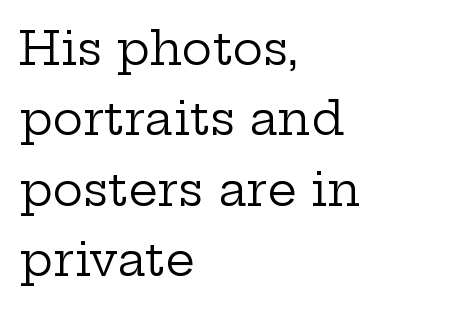
The characters are drawn with everyday or finer stroke widths. Default kerning and tracking; the words read as compact shapes. Does the type have serifs? Yes, each stem ends in a small foot. Anything drawn beneath the words? Only blank space.
